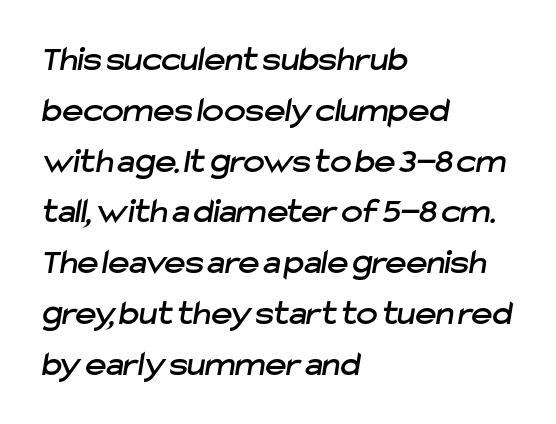
The face used here is proportionally spaced, like ordinary book or web type. Just letters on the line, the space beneath them empty. The passage shown stacks its lines at a standard gap. The tracking reads as untouched default to a designer's eye. Horizontal alignment here is leftward, the default for most running prose. I'd call this a sans setting — the letters go barefoot.
